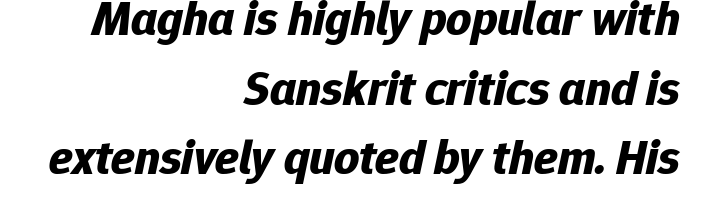
{"italic": "yes", "lean": "right", "slant_degrees": 12, "bold": "yes", "weight": "bold", "width": "normal", "stroke_contrast": "low", "x_height": "medium", "monospaced": "no", "underline": "no", "align": "right", "line_spacing": "normal", "line_spacing_ratio": 1.42, "letter_spacing": "normal", "letter_spacing_em": 0.0, "glyph_px": 49}
